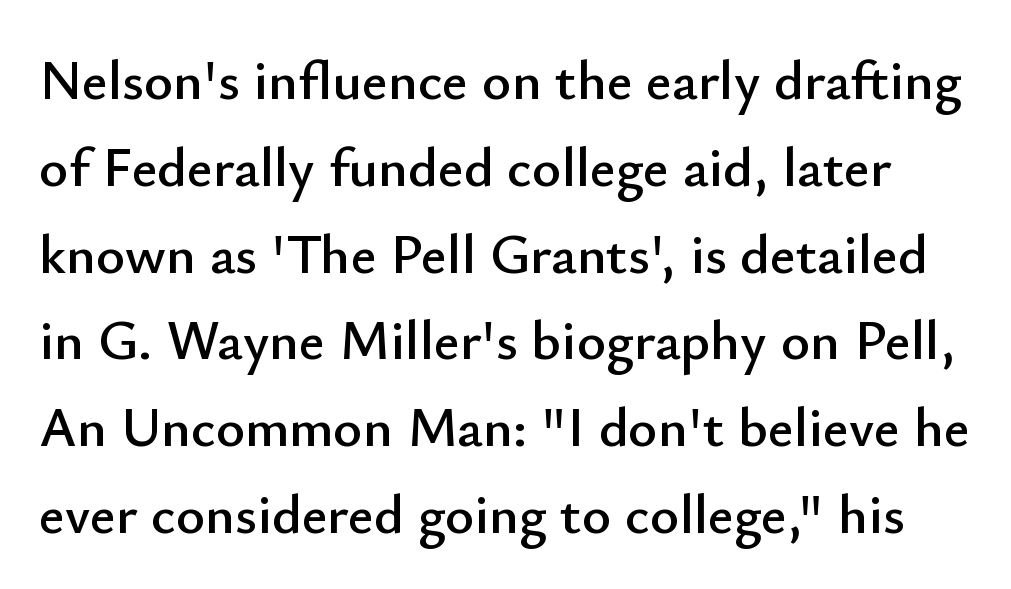
Caption: standard tracking, unaltered. A typesetter would label this face a sans. Note the varied advance widths — an 'i' is clearly narrower than an 'm'. Regular leading.
